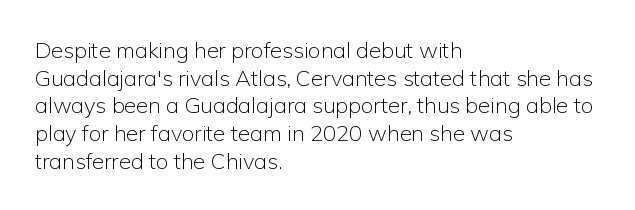
The typeface has the unassuming heft of standard copy or less. Vertical strokes here are truly vertical. A clean baseline with only descenders dipping below it. Default kerning and tracking; the words read as compact shapes.
